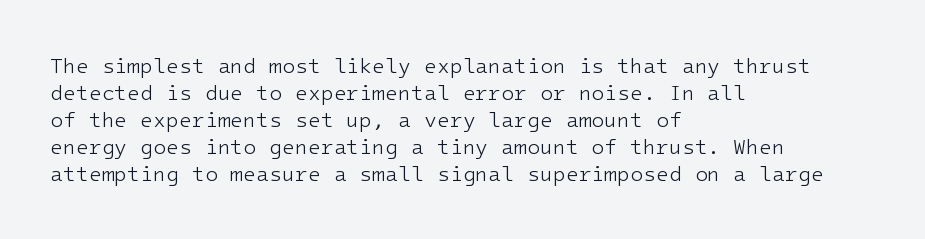
The image shows 21 px text type, upright; set left-aligned, normal line spacing (1.29x), normal letter spacing, not underlined.
